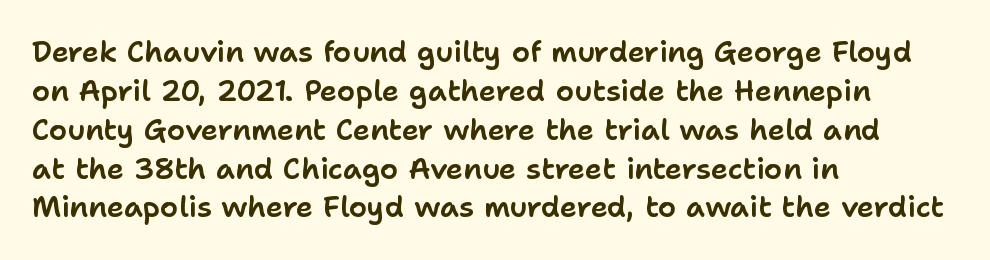
{"serif": "no", "italic": "no", "width": "normal", "stroke_contrast": "low", "x_height": "medium", "monospaced": "no", "underline": "no", "align": "left", "line_spacing": "normal", "line_spacing_ratio": 1.34, "letter_spacing": "normal", "letter_spacing_em": 0.0, "glyph_px": 29}
